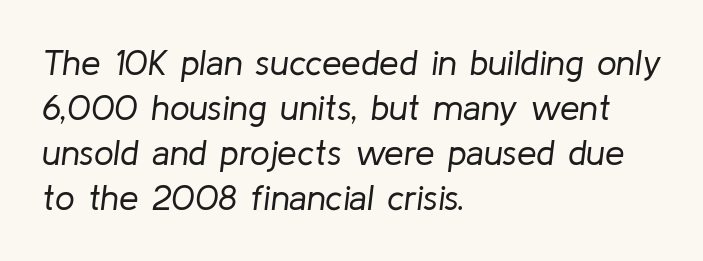
The image shows 35 px regular-weight type, italic (leaning right); set left-aligned, normal line spacing (1.29x), normal letter spacing, not underlined; low stroke contrast and a medium x-height.
